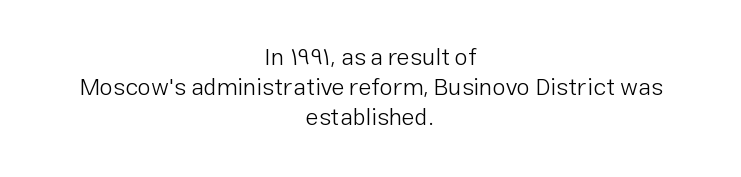
{"italic": "no", "bold": "no", "underline": "no", "align": "center", "line_spacing": "normal", "line_spacing_ratio": 1.26, "letter_spacing": "normal", "letter_spacing_em": 0.0, "glyph_px": 24}
